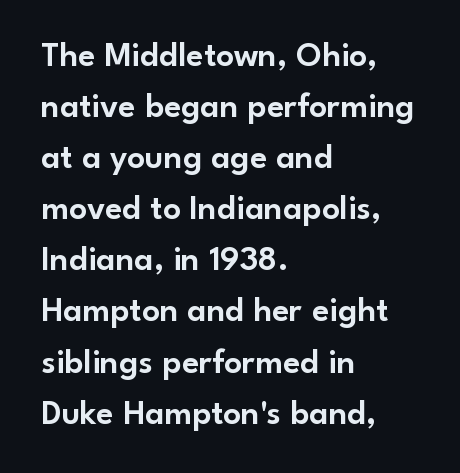
Q: Is the text italic (slanted)? A: No, it is upright.
Q: Is the typeface a serif or a sans-serif typeface? A: Sans-serif.
Q: Is the text underlined? A: No.
Q: How is the paragraph aligned? A: Left-aligned.
Q: Is the spacing between letters normal or unusually wide? A: Normal.
Q: Is the spacing between lines tight, normal or loose? A: Normal.
Q: Width (condensed, normal, or wide)? A: Normal.
Q: Stroke contrast? A: Low.
Q: x-height? A: Small.
Q: Monospaced? A: No.
